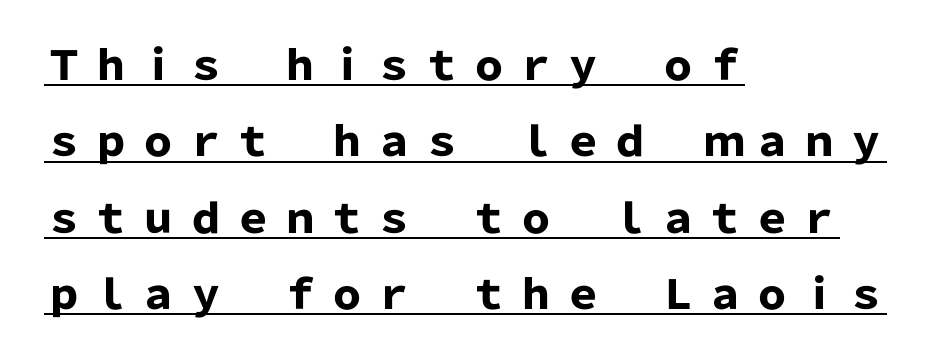
{"serif": "no", "italic": "no", "bold": "yes", "weight": "heavy", "width": "normal", "stroke_contrast": "low", "x_height": "medium", "monospaced": "no", "underline": "yes", "align": "left", "line_spacing": "loose", "line_spacing_ratio": 1.91, "glyph_px": 40}
